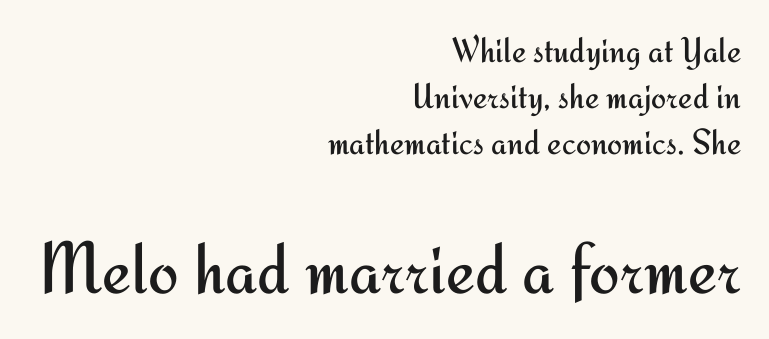
No letter is thick-stroked: the sample isn't bold. The passage shown is typed in a proportional face where columns would drift. Font category for this specimen: sans-serif. Notice how the passage keeps a crisp vertical edge on the right only.
